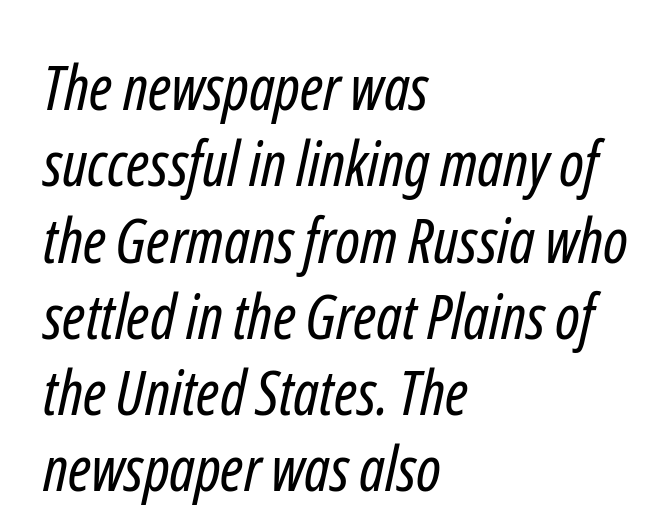
The image shows 62 px regular-weight, condensed sans-serif type; set left-aligned, line spacing 1.23x, normal letter spacing, not underlined; low stroke contrast and a medium x-height.
